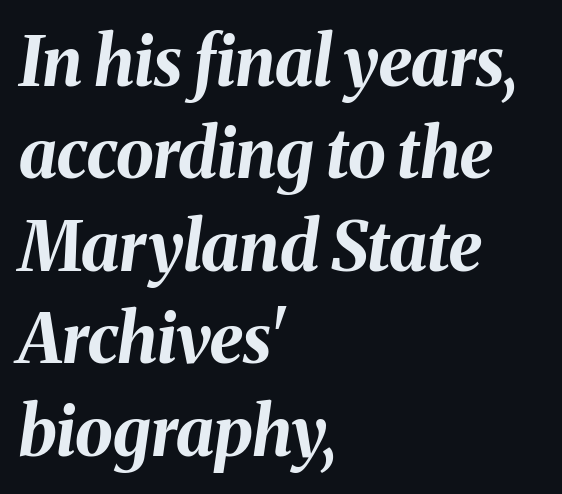
{"italic": "yes", "lean": "right", "slant_degrees": 8, "bold": "yes", "weight": "bold", "width": "normal", "stroke_contrast": "medium", "x_height": "medium", "monospaced": "no", "underline": "no", "align": "left", "line_spacing": "normal", "line_spacing_ratio": 1.36, "letter_spacing": "normal", "letter_spacing_em": 0.0, "glyph_px": 68}
